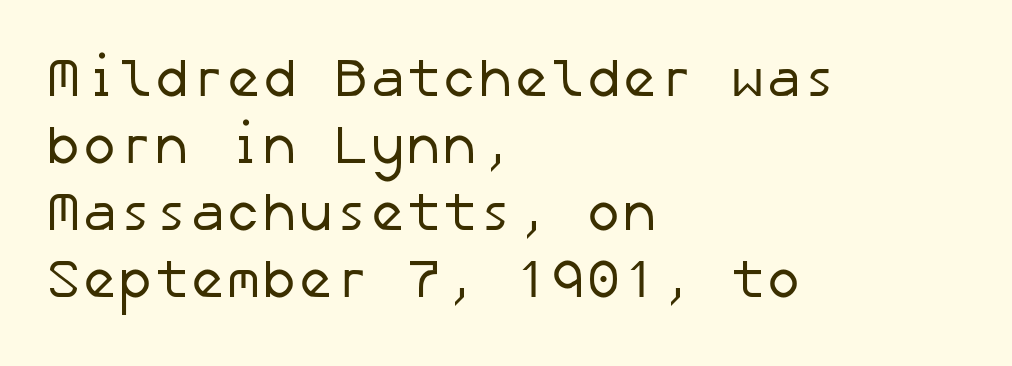
This sample uses plain, unmodified letter spacing. Layout note: lines flush left. Descenders hang freely into open space. On a weight scale, this lands at 450 or below.
